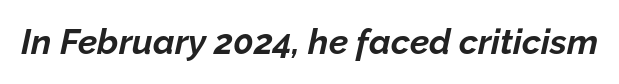
Quick note: underline off. The tracking reads as untouched default to a designer's eye. This is oblique type, the kind used for emphasis or titles. Character widths vary here, with narrow letters taking less room than wide ones.
